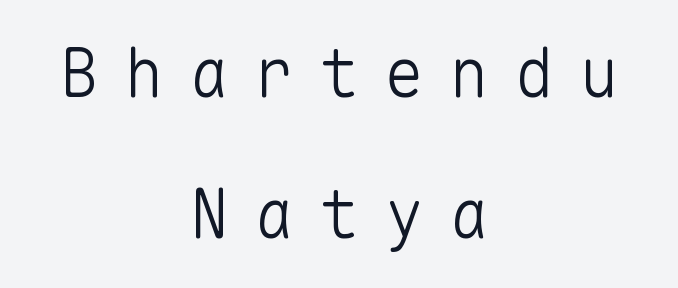
Q: Is the text bold? A: No.
Q: Is the text italic (slanted)? A: No, it is upright.
Q: Is the typeface a serif or a sans-serif typeface? A: Sans-serif.
Q: Is the text underlined? A: No.
Q: How is the paragraph aligned? A: Centered.
Q: Is the spacing between letters normal or unusually wide? A: Unusually wide.
Q: Is the spacing between lines tight, normal or loose? A: Loose.
Q: Width (condensed, normal, or wide)? A: Normal.
Q: Stroke contrast? A: Low.
Q: x-height? A: Medium.
Q: Monospaced? A: Yes.
